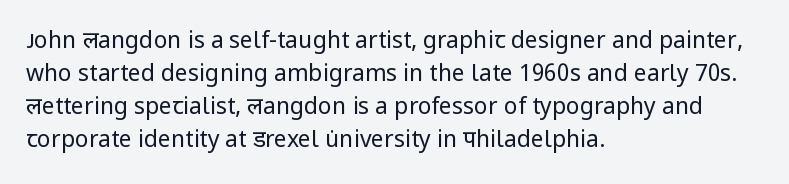
Does extra space separate the letters? No, they use regular spacing. The rendering anchors every line to the left-hand side. The axis of the letterforms is exactly vertical. These lines sit exactly where default settings would place them. Ink coverage per letter is moderate at most. Bare-footed words on every line.
